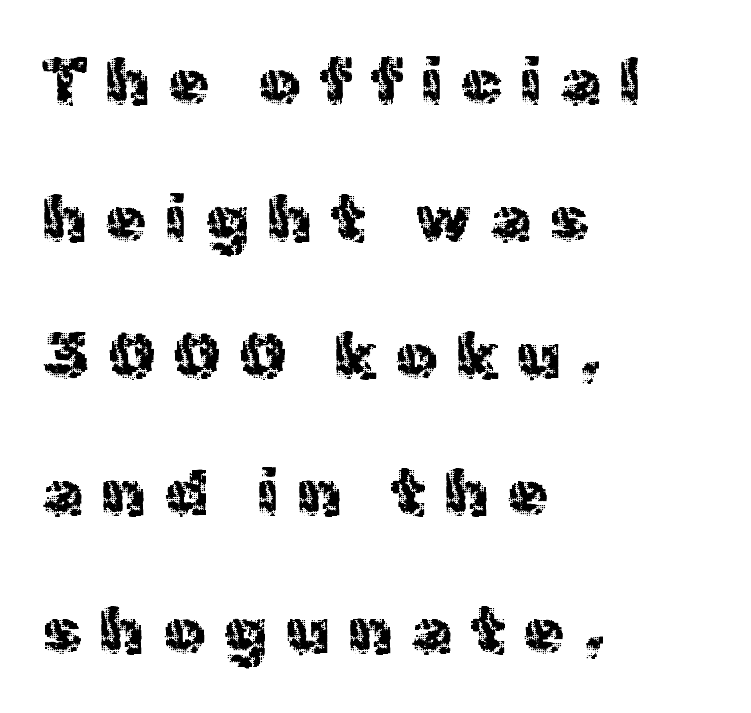
The image shows 65 px regular-weight sans-serif type, upright; set left-aligned, loose line spacing (2.11x), unusually wide letter spacing (+0.29 em), not underlined; a medium x-height.
